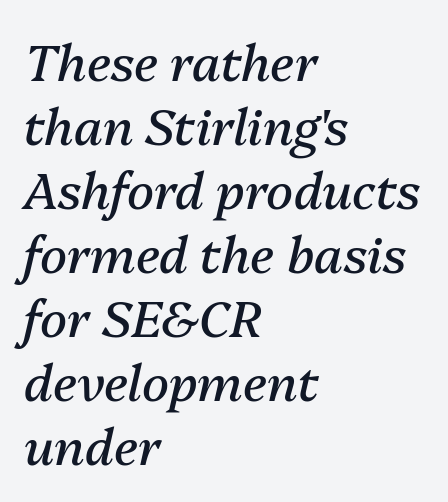
These glyphs show unthickened strokes, regular width or finer. You can tell it's italic because the verticals aren't actually vertical. Looks like regular typesetting: each glyph gets only the width it needs. All the whitespace from short lines collects on the right. Baseline-to-baseline distance is the conventional proportion of letter height. Students, note that the glyphs here touch the page at normal intervals.
